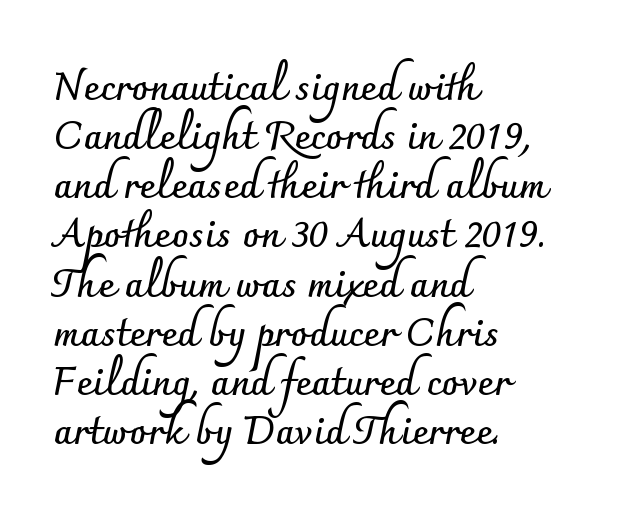
The image shows 39 px semibold sans-serif type; set left-aligned, normal line spacing (1.26x), normal letter spacing, not underlined; low stroke contrast and a small x-height.
